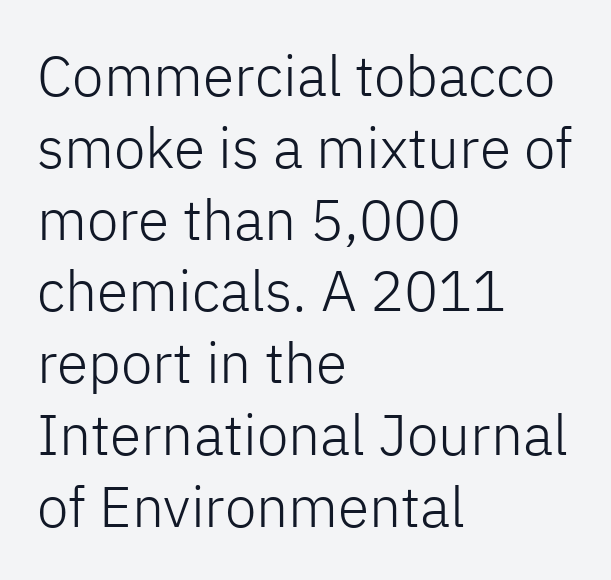
Just letters on the line, the space beneath them empty. The paragraph shown leans on its left margin. Each letter keeps its own natural width here, so spacing adapts to shape. Letter spacing: default. One glance says typical: line gaps are just what's usual.
